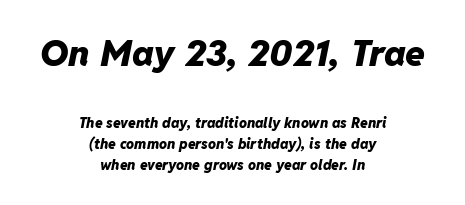
Rows of type keep a routine distance in the vertical direction. Caption: bold face, heavy strokes. Is the type slanted? Yes — the strokes lean at a clear angle. Glance below the letters and you will spot only blank space. Visually the block forms a symmetrical silhouette, jagged on both flanks.
